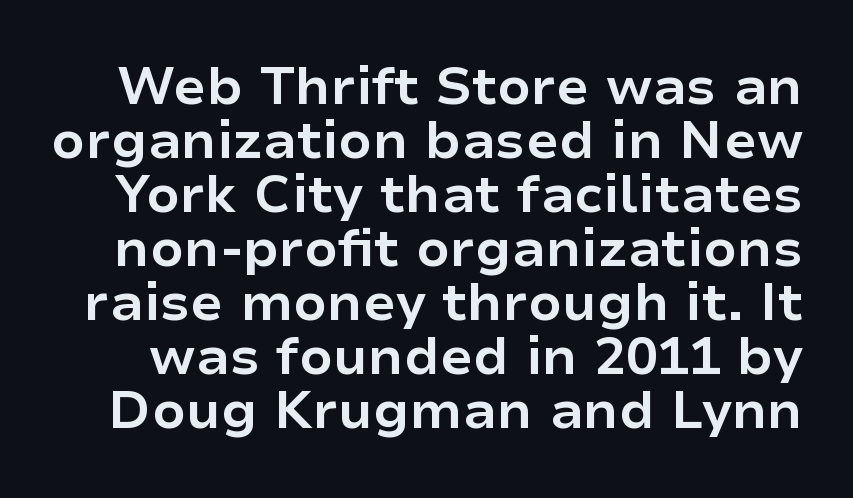
Q: Is the text bold? A: Yes.
Q: Is the text italic (slanted)? A: No, it is upright.
Q: Is the typeface a serif or a sans-serif typeface? A: Sans-serif.
Q: Is the text underlined? A: No.
Q: Is the spacing between letters normal or unusually wide? A: Normal.
Q: Is the spacing between lines tight, normal or loose? A: Tight.
Q: Width (condensed, normal, or wide)? A: Normal.
Q: Stroke contrast? A: Low.
Q: x-height? A: Medium.
Q: Monospaced? A: No.
